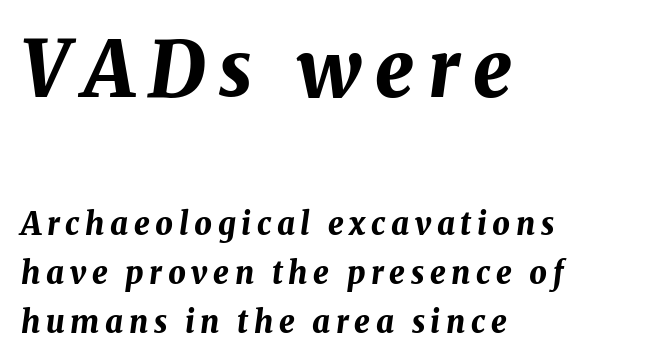
{"italic": "yes", "lean": "right", "slant_degrees": 8, "bold": "yes", "weight": "bold", "width": "normal", "stroke_contrast": "medium", "x_height": "medium", "monospaced": "no", "underline": "no", "align": "left", "line_spacing": "normal", "line_spacing_ratio": 1.58, "larger_block": "first", "size_ratio": 2.48, "glyph_px": 77}
